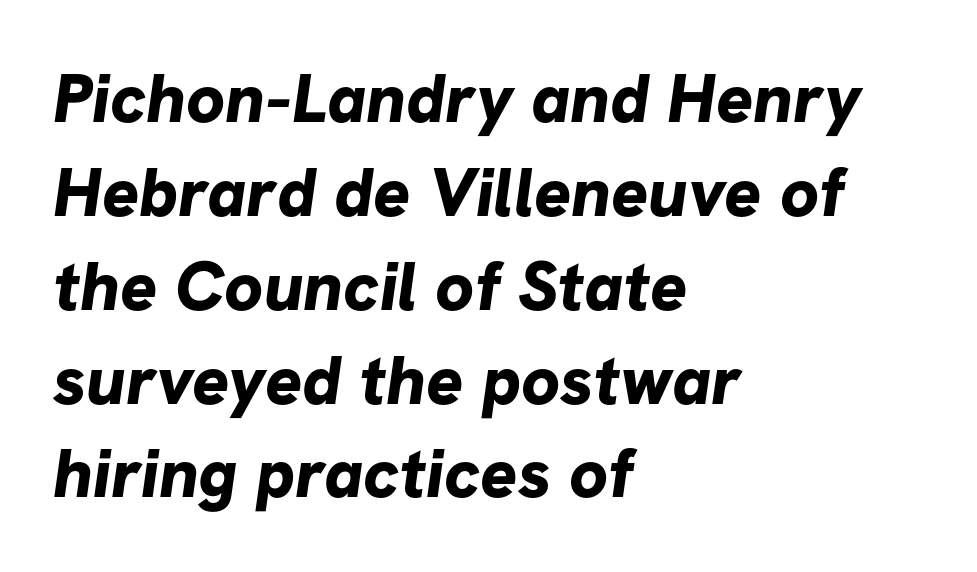
{"serif": "no", "bold": "yes", "weight": "bold", "width": "normal", "stroke_contrast": "low", "x_height": "medium", "monospaced": "no", "underline": "no", "align": "left", "line_spacing": "normal", "line_spacing_ratio": 1.36, "letter_spacing": "normal", "letter_spacing_em": 0.0, "glyph_px": 69}
